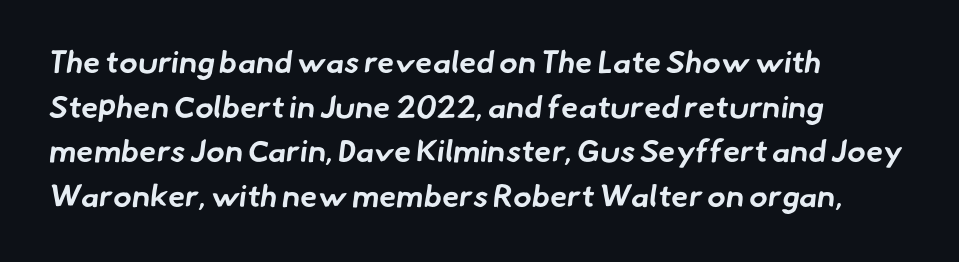
Q: Is the text bold? A: Yes.
Q: Is the typeface a serif or a sans-serif typeface? A: Sans-serif.
Q: Is the text underlined? A: No.
Q: How is the paragraph aligned? A: Left-aligned.
Q: Is the spacing between letters normal or unusually wide? A: Normal.
Q: Is the spacing between lines tight, normal or loose? A: Normal.
Q: Width (condensed, normal, or wide)? A: Normal.
Q: Stroke contrast? A: Low.
Q: x-height? A: Small.
Q: Monospaced? A: No.
